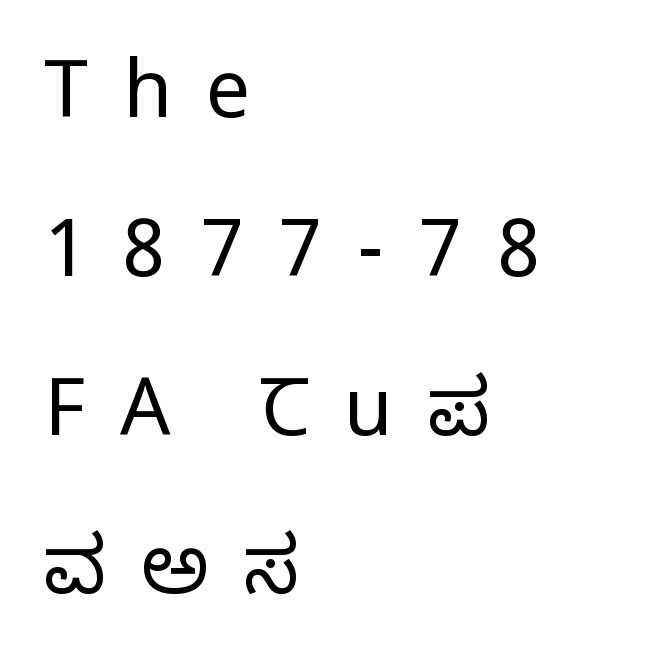
{"serif": "yes", "italic": "no", "bold": "no", "weight": "regular", "width": "normal", "stroke_contrast": "low", "x_height": "large", "monospaced": "no", "underline": "no", "align": "left", "line_spacing": "loose", "line_spacing_ratio": 2.01, "letter_spacing": "wide", "letter_spacing_em": 0.44, "glyph_px": 79}
